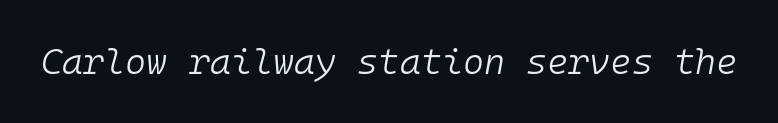
{"italic": "yes", "lean": "right", "slant_degrees": 10, "bold": "no", "weight": "light", "width": "normal", "stroke_contrast": "low", "x_height": "medium", "monospaced": "yes", "underline": "no", "letter_spacing": "normal", "letter_spacing_em": 0.0, "glyph_px": 36}
